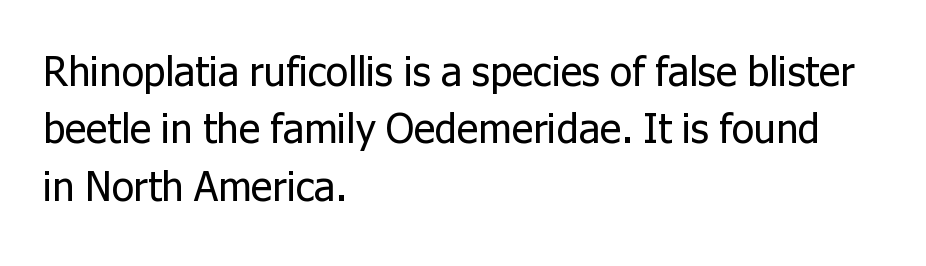
{"serif": "no", "italic": "no", "bold": "no", "weight": "regular", "width": "normal", "stroke_contrast": "low", "x_height": "medium", "monospaced": "no", "underline": "no", "align": "left", "line_spacing": "normal", "line_spacing_ratio": 1.4, "letter_spacing": "normal", "letter_spacing_em": 0.0, "glyph_px": 41}
